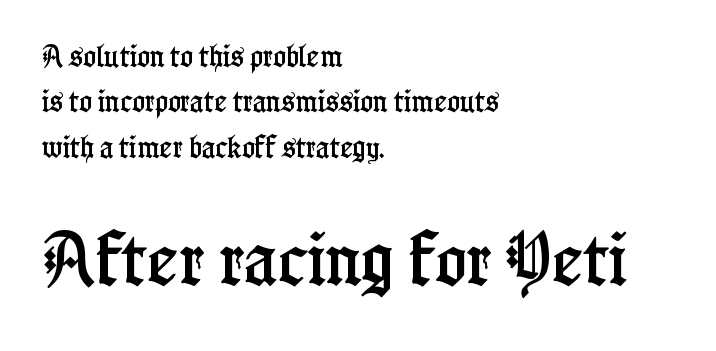
Q: Is the text italic (slanted)? A: No, it is upright.
Q: Is the typeface a serif or a sans-serif typeface? A: Serif.
Q: Is the text underlined? A: No.
Q: How is the paragraph aligned? A: Left-aligned.
Q: Is the spacing between letters normal or unusually wide? A: Normal.
Q: Which block of text is set in a larger size, the first (top) or the second (bottom)? A: The second (bottom) one.
Q: Width (condensed, normal, or wide)? A: Condensed.
Q: Stroke contrast? A: Low.
Q: x-height? A: Medium.
Q: Monospaced? A: No.
